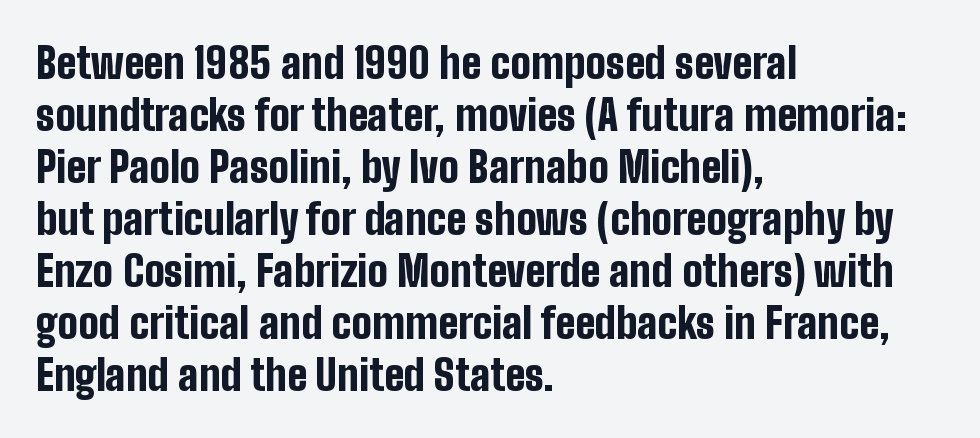
Q: Is the text bold? A: Yes.
Q: Is the text italic (slanted)? A: No, it is upright.
Q: Is the typeface a serif or a sans-serif typeface? A: Sans-serif.
Q: Is the text underlined? A: No.
Q: How is the paragraph aligned? A: Left-aligned.
Q: Is the spacing between letters normal or unusually wide? A: Normal.
Q: Width (condensed, normal, or wide)? A: Condensed.
Q: Stroke contrast? A: Low.
Q: x-height? A: Medium.
Q: Monospaced? A: No.
